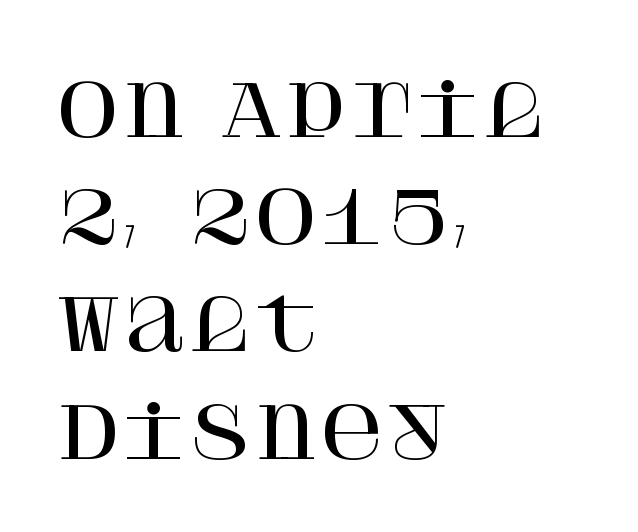
The image shows 71 px serif type, upright; set left-aligned, normal line spacing (1.51x), normal letter spacing, not underlined; high stroke contrast and a large x-height.
